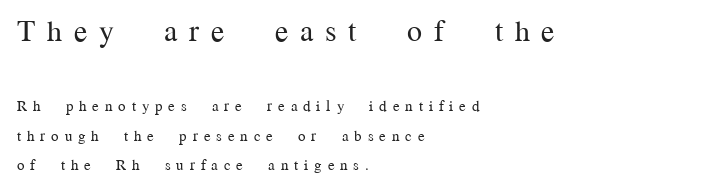
{"serif": "yes", "italic": "no", "bold": "no", "weight": "regular", "width": "normal", "stroke_contrast": "medium", "x_height": "medium", "monospaced": "no", "underline": "no", "align": "left", "line_spacing": "loose", "line_spacing_ratio": 1.95, "letter_spacing": "wide", "letter_spacing_em": 0.39, "larger_block": "first", "size_ratio": 2.0, "glyph_px": 30}
